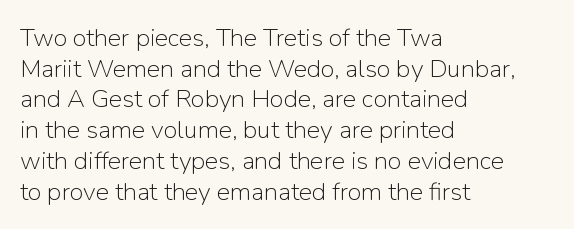
Q: Is the text bold? A: No.
Q: Is the text italic (slanted)? A: No, it is upright.
Q: Is the text underlined? A: No.
Q: How is the paragraph aligned? A: Left-aligned.
Q: Is the spacing between letters normal or unusually wide? A: Normal.
